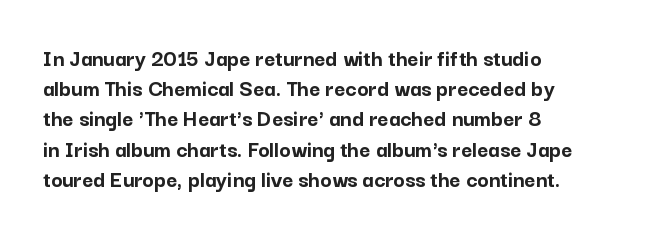
{"italic": "no", "bold": "yes", "underline": "no", "align": "left", "line_spacing": "normal", "line_spacing_ratio": 1.26, "letter_spacing": "normal", "letter_spacing_em": 0.0, "glyph_px": 24}
